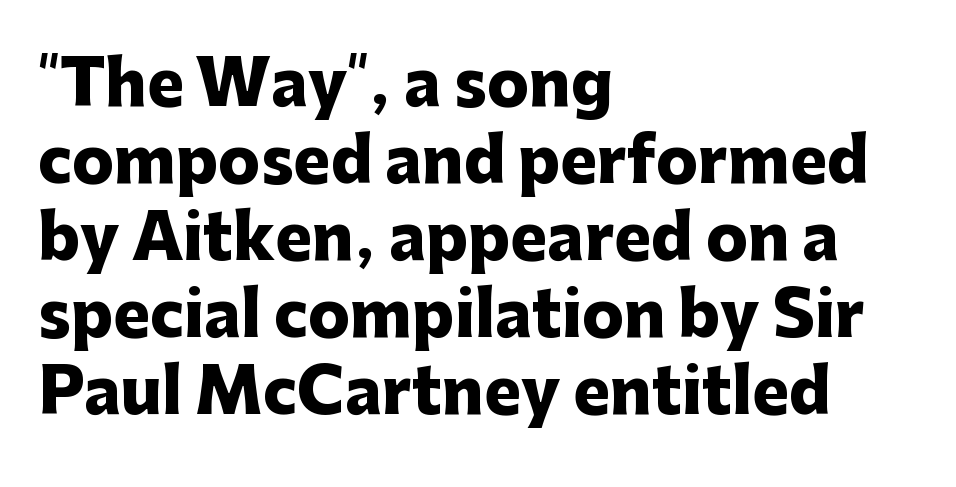
Descenders are the only things crossing below the line. Quick note: not italic, upright. These lines carry a lot of weight — the face is fully bold. These lines are rendered in a variable-pitch font. Which margin do the lines hug? The left one — the right edge is uneven.
